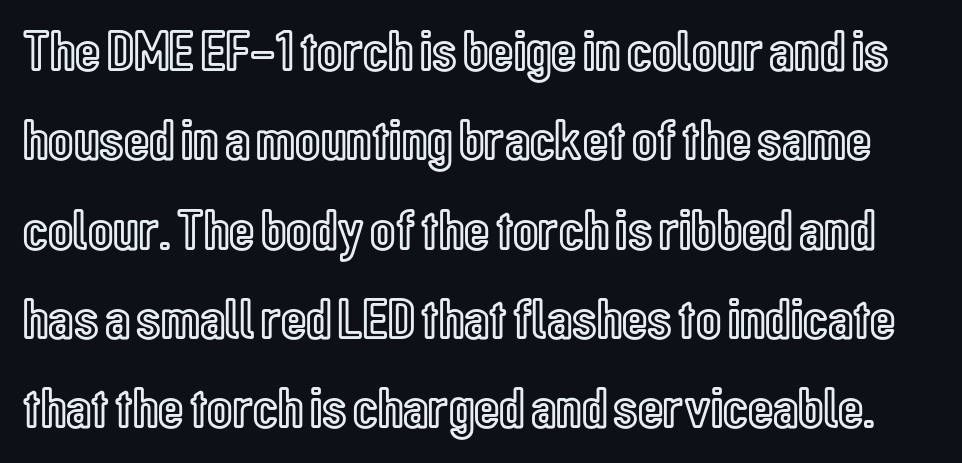
{"italic": "no", "width": "condensed", "x_height": "medium", "monospaced": "no", "underline": "no", "line_spacing": "normal", "line_spacing_ratio": 1.54, "letter_spacing": "normal", "letter_spacing_em": 0.0, "glyph_px": 58}
